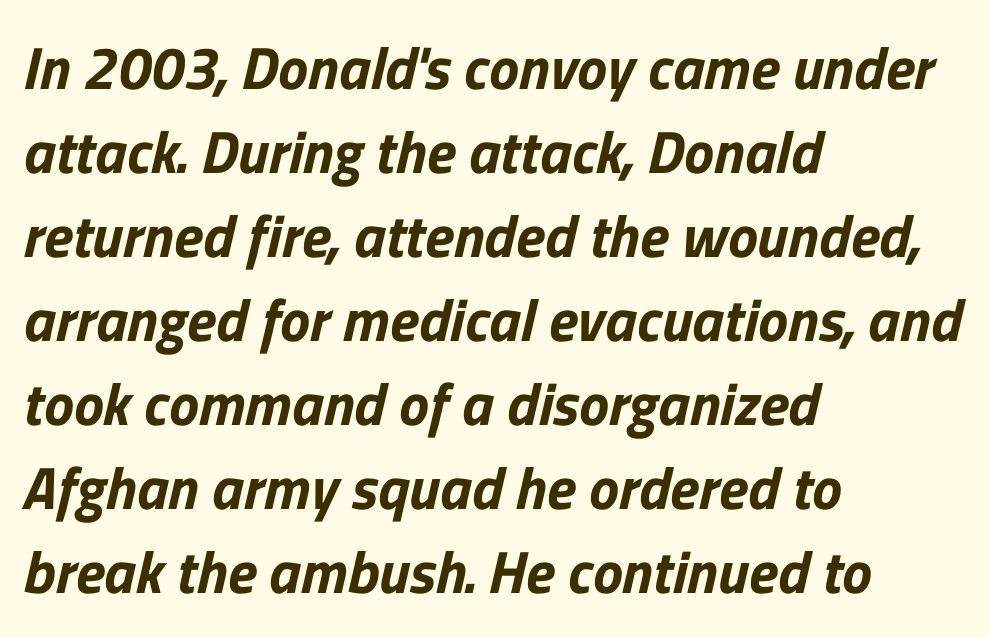
These lines are rendered in a variable-pitch font. Has an underline been added? It has not. The compositor pushed each line to the left boundary. What's the leading like? Ordinary, nothing unusual. Compared with typical body copy, the letter spacing here is the same. The designer went with a sans here, leaving each stem footless.
